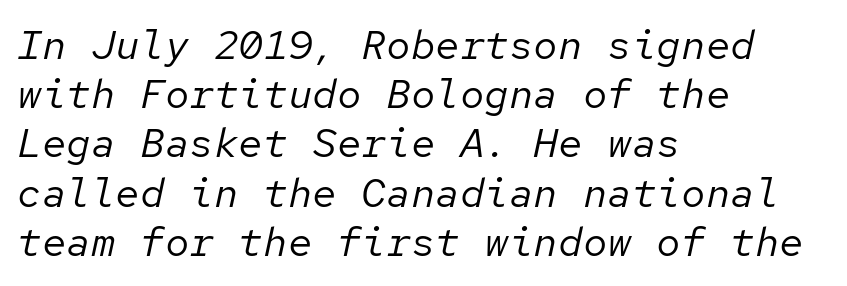
Q: Is the text bold? A: No.
Q: Is the text italic (slanted)? A: Yes, it leans right by about 12 degrees.
Q: Is the text underlined? A: No.
Q: How is the paragraph aligned? A: Left-aligned.
Q: Is the spacing between letters normal or unusually wide? A: Normal.
Q: Width (condensed, normal, or wide)? A: Normal.
Q: Stroke contrast? A: Low.
Q: x-height? A: Medium.
Q: Monospaced? A: Yes.
